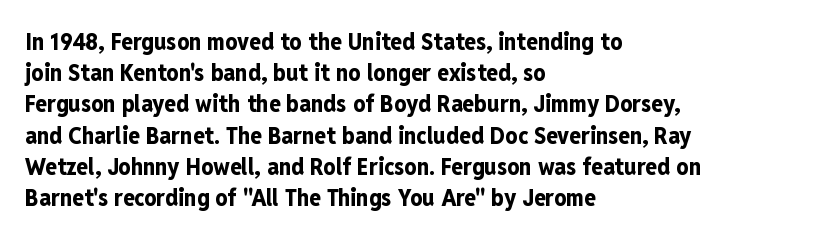
The image shows 24 px bold type, upright; set left-aligned, normal line spacing (1.3x), normal letter spacing, not underlined.
